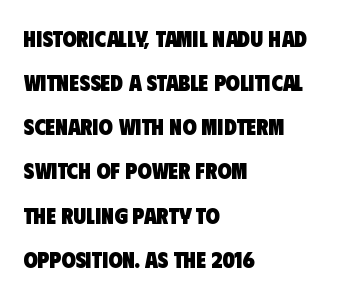
A student would call this left alignment; a typographer would say flush left, rag right. The passage shown stacks its lines with a broad gap. Default kerning and tracking; the words read as compact shapes. Anything drawn beneath the words? Only blank space. Every letter is thick-stroked: bold, no question.
